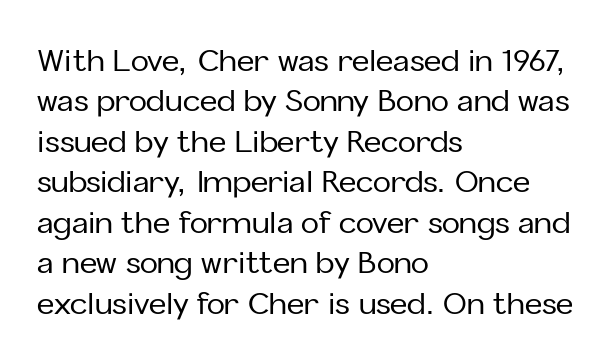
The image shows 30 px sans-serif type, upright; set left-aligned, normal line spacing (1.35x), normal letter spacing, not underlined; low stroke contrast and a medium x-height.
